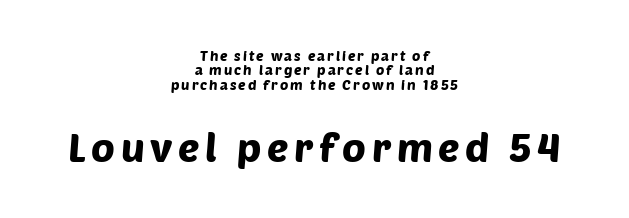
{"serif": "no", "width": "normal", "stroke_contrast": "low", "x_height": "large", "monospaced": "no", "underline": "no", "align": "center", "line_spacing": "tight", "line_spacing_ratio": 1.03, "larger_block": "second", "size_ratio": 2.86, "glyph_px": 40}
